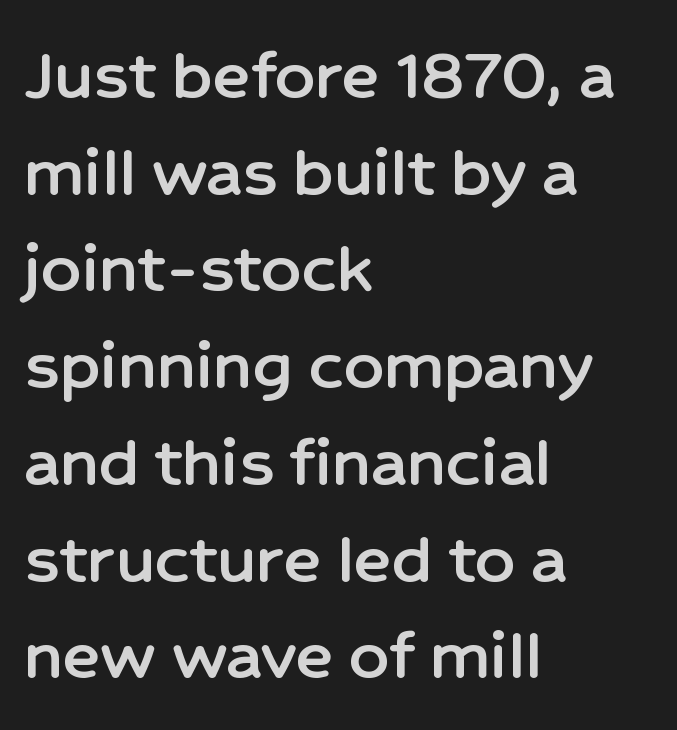
The image shows 78 px sans-serif type, upright; set left-aligned, line spacing 1.24x, normal letter spacing, not underlined; low stroke contrast and a medium x-height.
